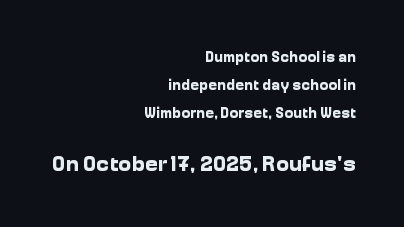
Size hierarchy here favors the trailing block over the leading one. Thick stems and heavy bowls — unmistakably bold. Horizontally, the lines are justified to the trailing edge only. Between one letter and the next there's only the usual sliver of space. Descenders are the only things crossing below the line.
